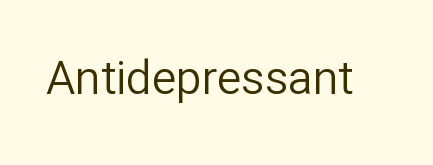
Q: Is the text bold? A: No.
Q: Is the text italic (slanted)? A: No, it is upright.
Q: Is the typeface a serif or a sans-serif typeface? A: Sans-serif.
Q: Is the text underlined? A: No.
Q: Is the spacing between letters normal or unusually wide? A: Normal.
Q: Width (condensed, normal, or wide)? A: Normal.
Q: Stroke contrast? A: Low.
Q: x-height? A: Medium.
Q: Monospaced? A: No.
